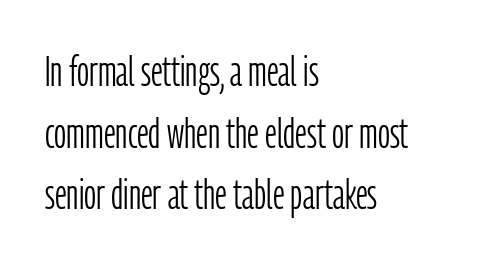
{"serif": "no", "italic": "no", "bold": "no", "weight": "light", "width": "condensed", "stroke_contrast": "low", "x_height": "medium", "monospaced": "no", "underline": "no", "align": "left", "line_spacing": "normal", "line_spacing_ratio": 1.47, "letter_spacing": "normal", "letter_spacing_em": 0.0, "glyph_px": 42}
